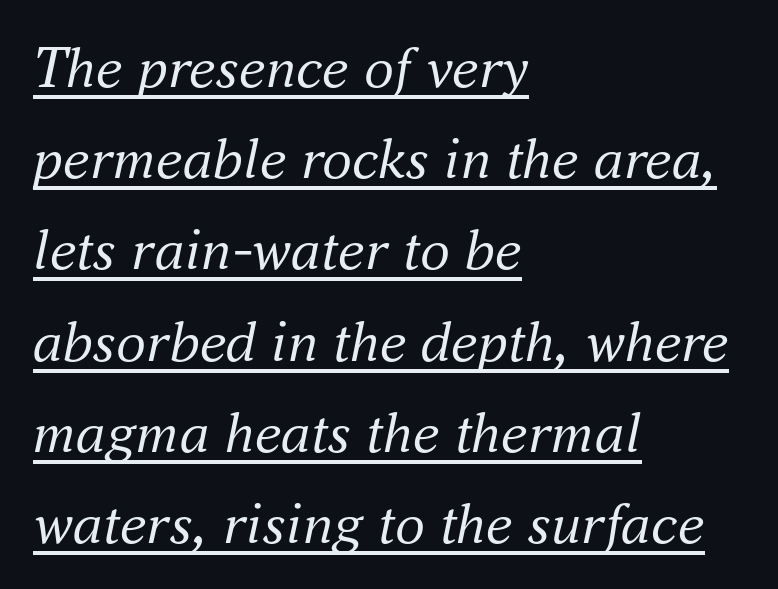
Q: Is the text bold? A: No.
Q: Is the text italic (slanted)? A: Yes, it leans right by about 16 degrees.
Q: Is the typeface a serif or a sans-serif typeface? A: Serif.
Q: Is the text underlined? A: Yes.
Q: How is the paragraph aligned? A: Left-aligned.
Q: Is the spacing between letters normal or unusually wide? A: Normal.
Q: Is the spacing between lines tight, normal or loose? A: Normal.
Q: Width (condensed, normal, or wide)? A: Normal.
Q: Stroke contrast? A: Medium.
Q: x-height? A: Small.
Q: Monospaced? A: No.
